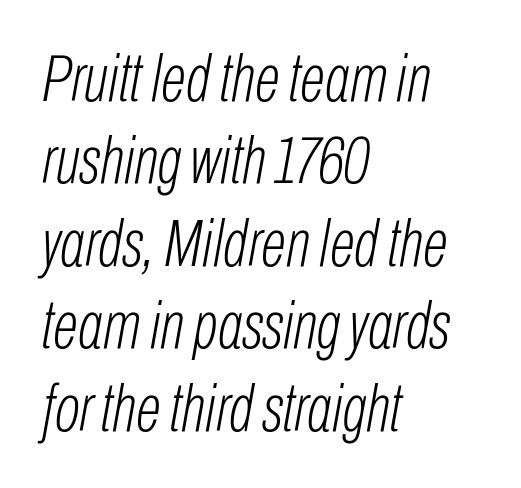
{"italic": "yes", "lean": "right", "slant_degrees": 10, "bold": "no", "weight": "light", "width": "condensed", "stroke_contrast": "low", "x_height": "medium", "monospaced": "no", "underline": "no", "align": "left", "line_spacing_ratio": 1.23, "letter_spacing": "normal", "letter_spacing_em": 0.0, "glyph_px": 67}
